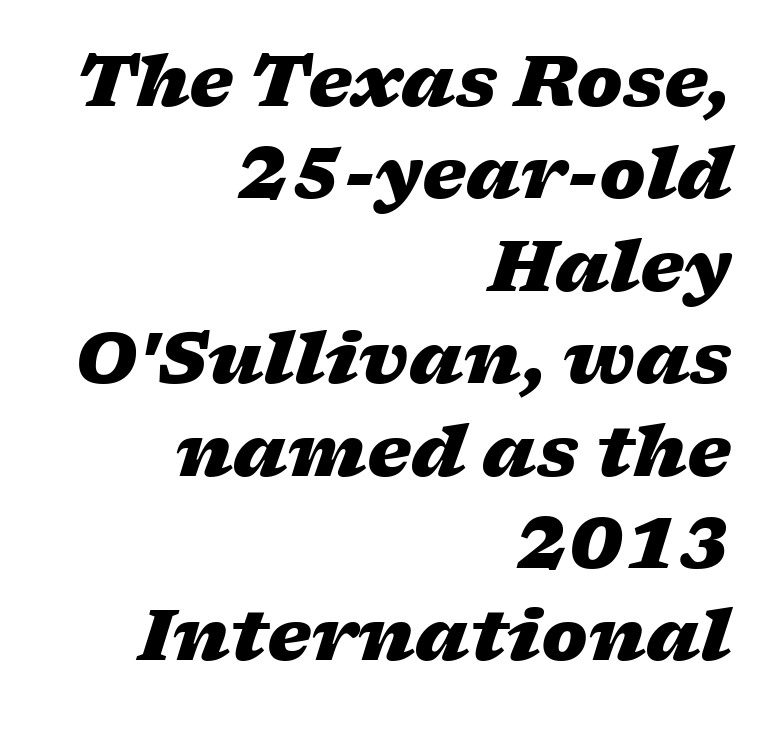
{"italic": "yes", "lean": "right", "slant_degrees": 17, "bold": "yes", "weight": "heavy", "width": "wide", "stroke_contrast": "low", "x_height": "medium", "monospaced": "no", "underline": "no", "align": "right", "line_spacing": "normal", "line_spacing_ratio": 1.32, "letter_spacing": "normal", "letter_spacing_em": 0.0, "glyph_px": 70}
